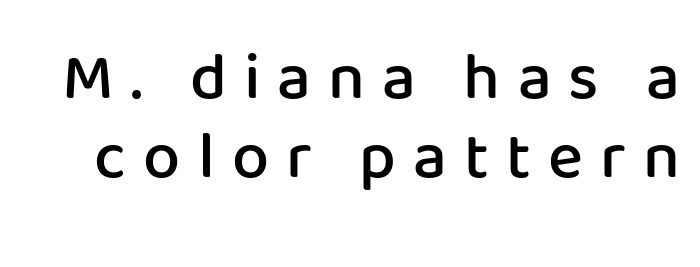
Q: Is the text bold? A: Semi-bold.
Q: Is the text italic (slanted)? A: No, it is upright.
Q: Is the typeface a serif or a sans-serif typeface? A: Sans-serif.
Q: Is the text underlined? A: No.
Q: Is the spacing between letters normal or unusually wide? A: Unusually wide.
Q: Width (condensed, normal, or wide)? A: Normal.
Q: Stroke contrast? A: Low.
Q: x-height? A: Medium.
Q: Monospaced? A: No.
